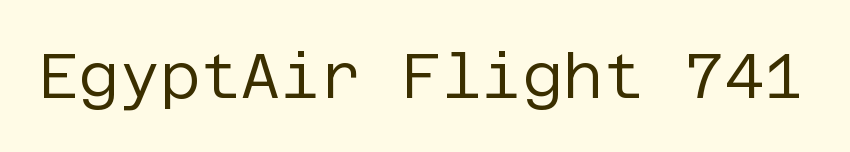
{"serif": "no", "italic": "no", "bold": "no", "weight": "regular", "width": "normal", "stroke_contrast": "low", "x_height": "large", "underline": "no", "letter_spacing": "normal", "letter_spacing_em": 0.0, "glyph_px": 62}
